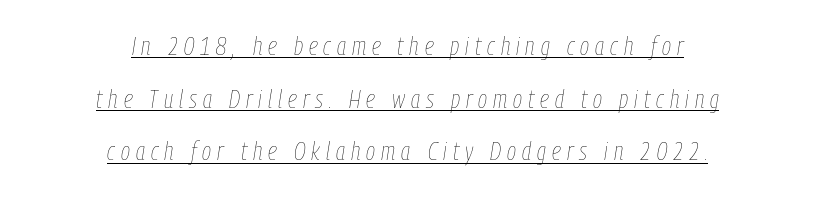
Q: Is the text bold? A: No.
Q: Is the text italic (slanted)? A: Yes, it leans right by about 9 degrees.
Q: Is the text underlined? A: Yes.
Q: How is the paragraph aligned? A: Centered.
Q: Is the spacing between letters normal or unusually wide? A: Unusually wide.
Q: Is the spacing between lines tight, normal or loose? A: Loose.
